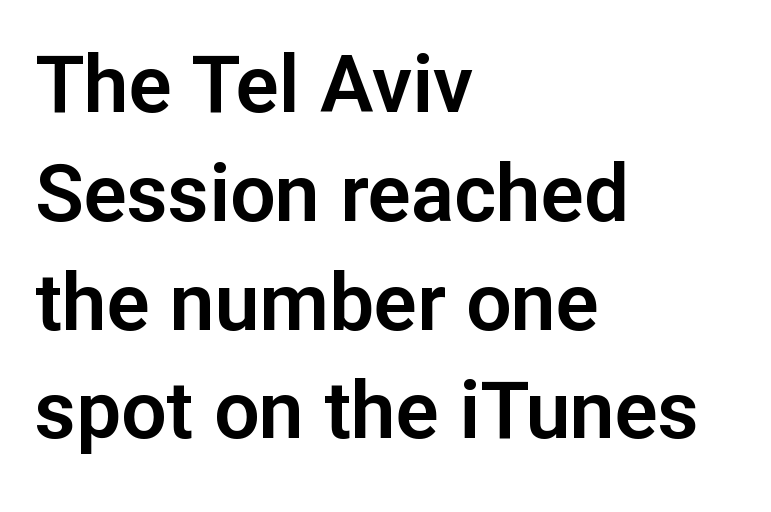
The image shows 80 px sans-serif type, upright; set left-aligned, normal line spacing (1.36x), normal letter spacing, not underlined; low stroke contrast and a medium x-height.
